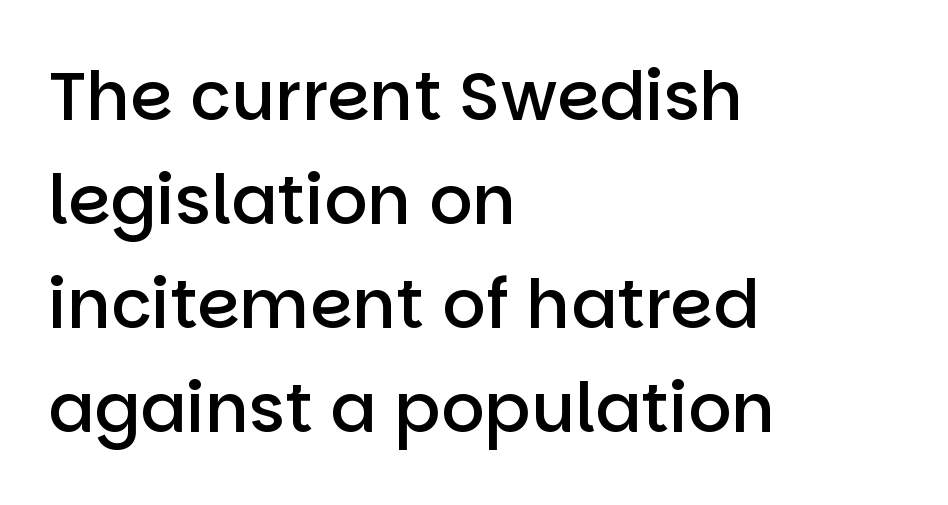
{"serif": "no", "italic": "no", "bold": "semi", "weight": "semibold", "width": "normal", "stroke_contrast": "low", "x_height": "large", "monospaced": "no", "underline": "no", "align": "left", "line_spacing": "normal", "line_spacing_ratio": 1.53, "letter_spacing": "normal", "letter_spacing_em": 0.0, "glyph_px": 68}
